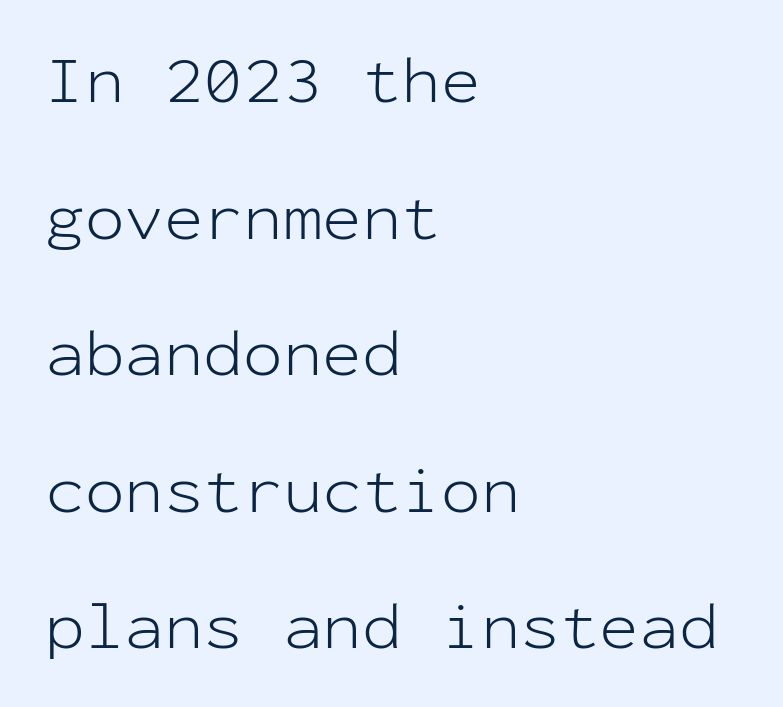
Regarding leading, the lines here are spaced well apart. The cut favours lightness, reaching ordinary text weight at its darkest. Default kerning and tracking; the words read as compact shapes. Rendered with straight, roman letterforms. Plain, unruled lines of type.
